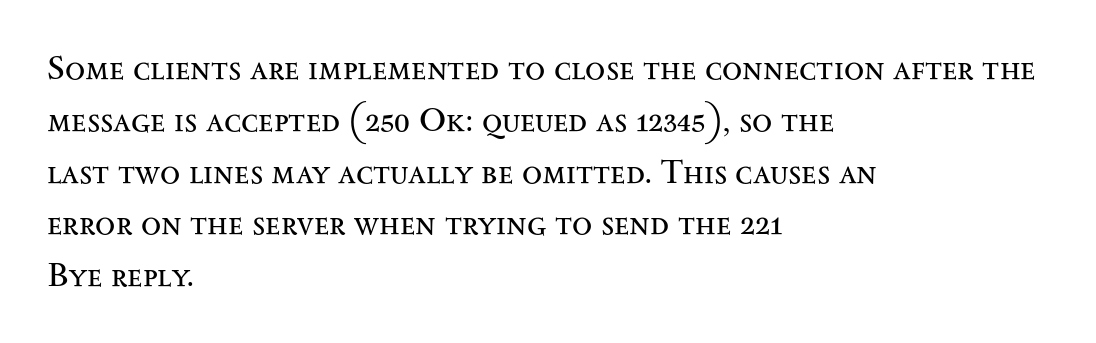
This sample uses a serif face. Regular leading. No word sits above an underline. If you drew a line through each stem, it would be perfectly vertical. Think of a printed novel: that variable character pitch is what you see here.
